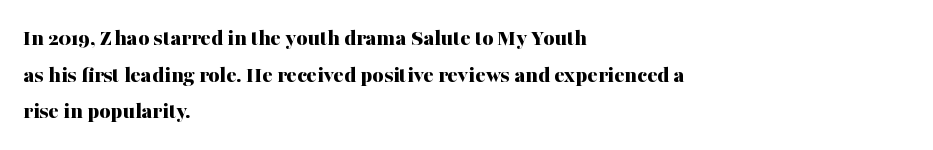
{"italic": "no", "bold": "yes", "underline": "no", "align": "left", "line_spacing": "normal", "line_spacing_ratio": 1.53, "letter_spacing": "normal", "letter_spacing_em": 0.0, "glyph_px": 24}
